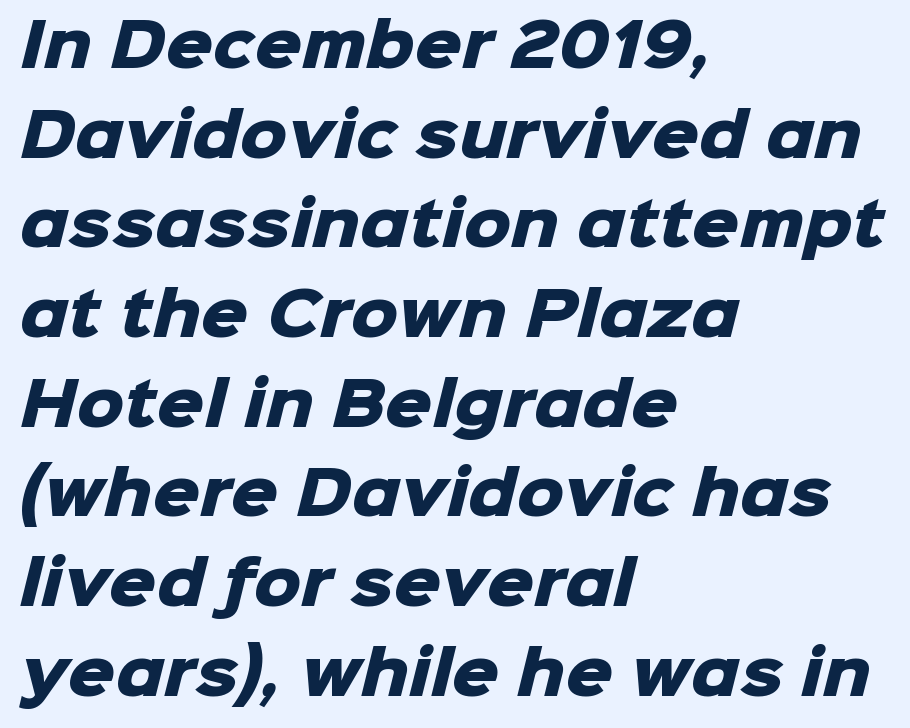
You can tell from the bare stems that sans-serif type was used. Spacing verdict: proportional, widths tailored to each character. Teacher's note: observe the even left margin — that is flush-left alignment. You'd pick this weight for a headline — it's a proper bold. Honestly, the letter spacing is just normal — you wouldn't notice it.
